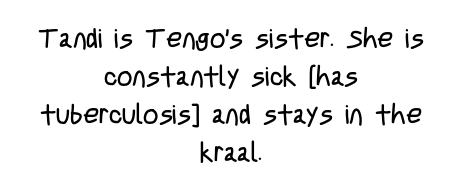
Descender tails drop into unmarked territory. The paragraph has two soft edges and a firm central axis. The font sits on the lighter half of the weight spectrum, regular included. Honestly, the letter spacing is just normal — you wouldn't notice it. Normally led — the rows are evenly, conventionally spaced.
